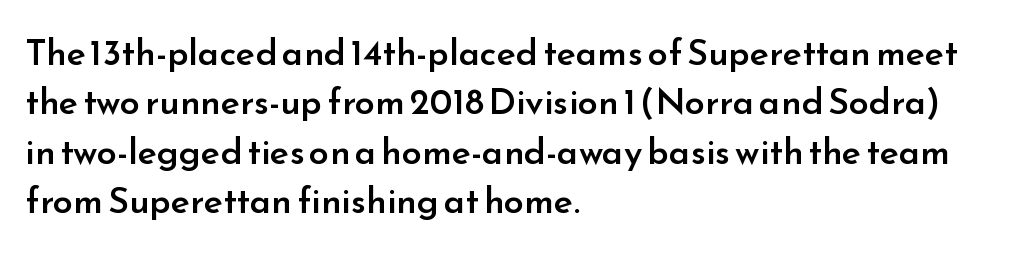
The rendering uses natural spacing where letterforms have individual widths. A clean baseline with only descenders dipping below it. Set as a demibold, roughly 600 on the weight scale. The rows are spaced the way most documents space them. Is there any slant? The stems are plumb. Does the type have serifs? No, each stem ends abruptly.
